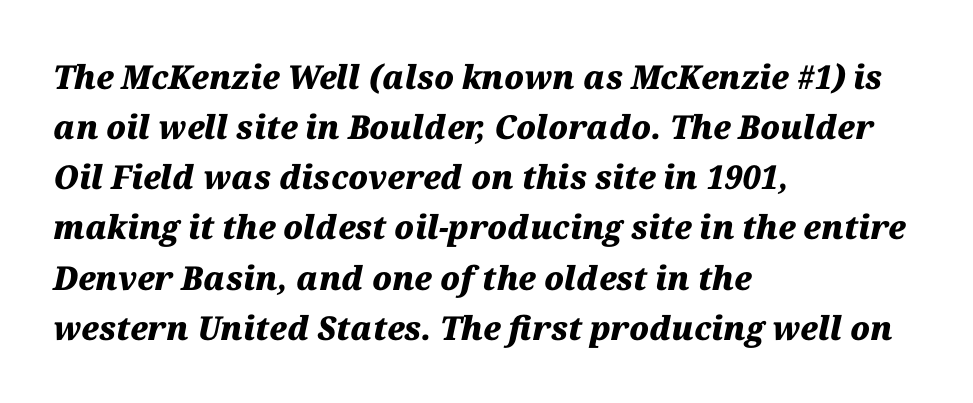
Q: Is the text bold? A: Yes.
Q: Is the text italic (slanted)? A: Yes, it leans right by about 12 degrees.
Q: Is the text underlined? A: No.
Q: How is the paragraph aligned? A: Left-aligned.
Q: Is the spacing between letters normal or unusually wide? A: Normal.
Q: Is the spacing between lines tight, normal or loose? A: Normal.
Q: Width (condensed, normal, or wide)? A: Normal.
Q: Stroke contrast? A: Medium.
Q: x-height? A: Medium.
Q: Monospaced? A: No.
